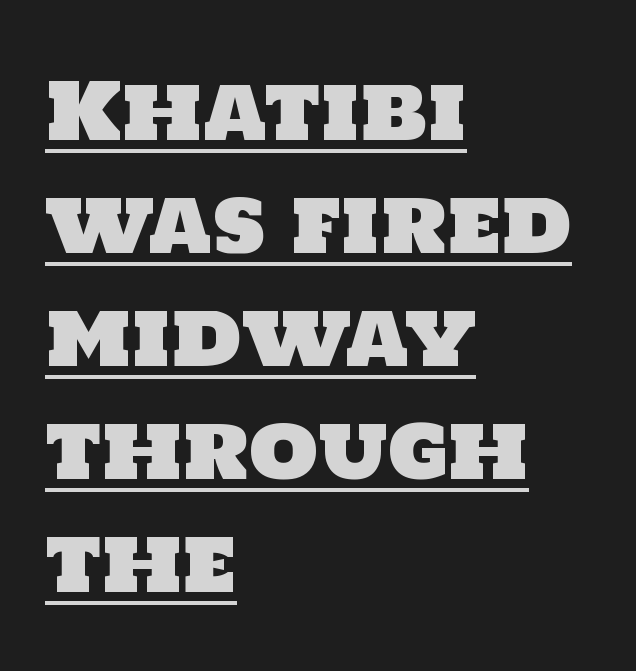
{"serif": "no", "width": "normal", "stroke_contrast": "low", "x_height": "large", "monospaced": "no", "underline": "yes", "align": "left", "line_spacing": "normal", "line_spacing_ratio": 1.43, "letter_spacing": "normal", "letter_spacing_em": 0.0, "glyph_px": 79}
